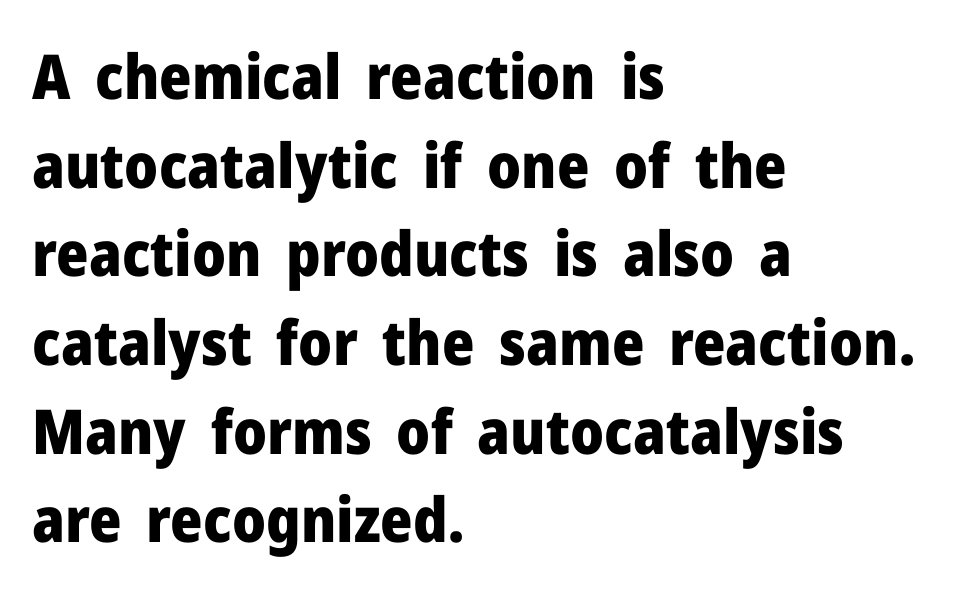
The image shows 62 px heavy sans-serif type, upright; set left-aligned, normal line spacing (1.43x), normal letter spacing, not underlined; low stroke contrast and a medium x-height.
